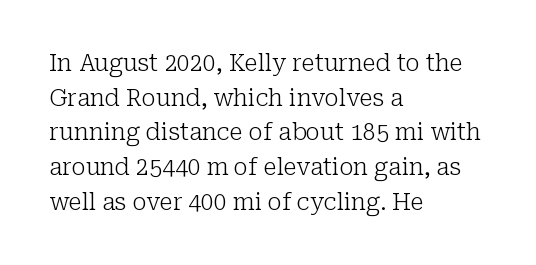
The image shows 23 px text type, upright; set left-aligned, normal line spacing (1.51x), normal letter spacing, not underlined.
